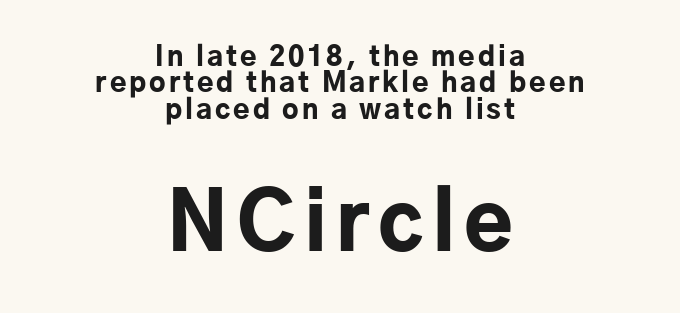
{"serif": "no", "italic": "no", "bold": "yes", "weight": "bold", "width": "normal", "stroke_contrast": "low", "x_height": "medium", "monospaced": "no", "underline": "no", "align": "center", "line_spacing": "tight", "line_spacing_ratio": 0.98, "larger_block": "second", "size_ratio": 2.96, "glyph_px": 80}
